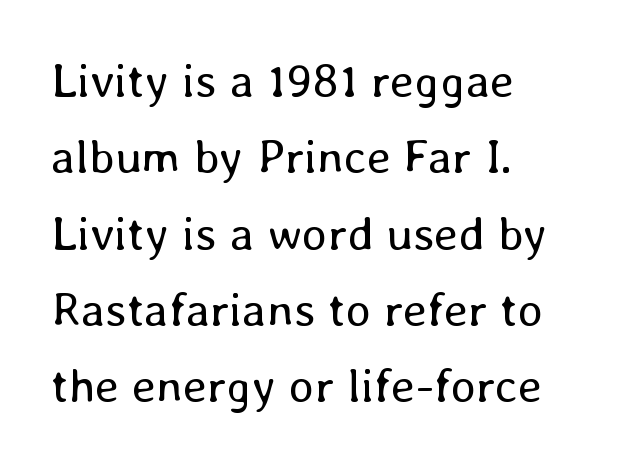
The image shows 48 px regular-weight type, upright; set left-aligned, normal line spacing (1.59x), normal letter spacing, not underlined; low stroke contrast and a medium x-height.
